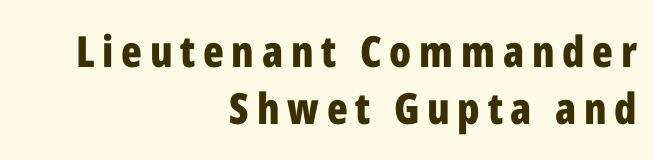
Caption: bold face, heavy strokes. If you drew a ruler down the right edge, every line would touch it. The specimen omits any rule beneath the text block's lines. Notice how descenders clear the ascenders below comfortably — that's standard leading. The typeface chosen for these lines omits serifs. Do the letters lean? They stand straight.
